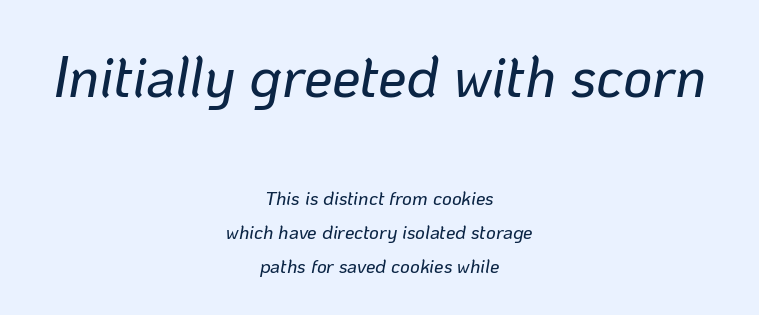
The image shows 57 px text type, italic (leaning right); set centered, line spacing 1.79x, normal letter spacing, not underlined; the first (top) block is 3.0x larger; low stroke contrast and a medium x-height.
